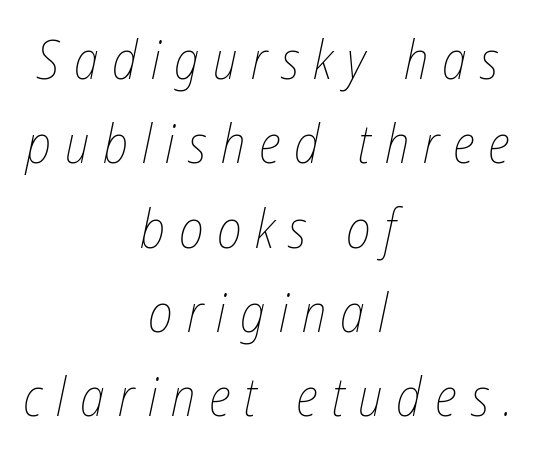
Honestly, the letter spacing is so wide it's the main thing you notice. Italic? Definitely — the glyphs are oblique. Glance below the letters and you will spot only blank space. No chunkiness to these letters — they're not bold.
